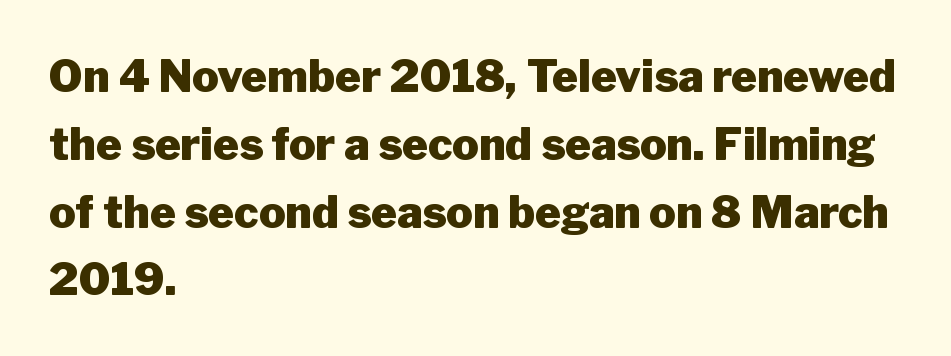
{"serif": "no", "italic": "no", "bold": "yes", "weight": "heavy", "width": "normal", "stroke_contrast": "low", "x_height": "medium", "monospaced": "no", "underline": "no", "align": "left", "line_spacing": "normal", "line_spacing_ratio": 1.54, "letter_spacing": "normal", "letter_spacing_em": 0.0, "glyph_px": 44}
